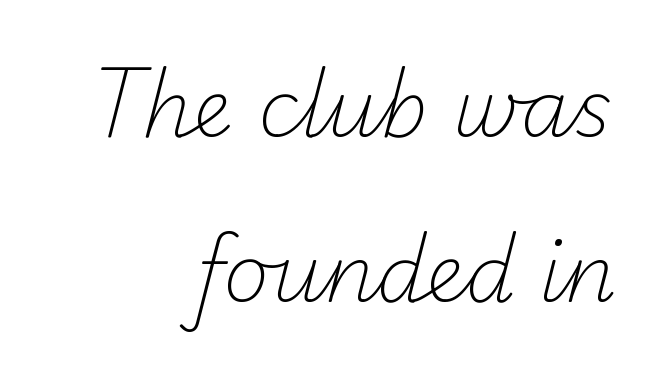
Q: Is the text bold? A: No.
Q: Is the typeface a serif or a sans-serif typeface? A: Sans-serif.
Q: Is the text underlined? A: No.
Q: How is the paragraph aligned? A: Right-aligned.
Q: Is the spacing between letters normal or unusually wide? A: Normal.
Q: Is the spacing between lines tight, normal or loose? A: Loose.
Q: Width (condensed, normal, or wide)? A: Normal.
Q: Stroke contrast? A: Low.
Q: x-height? A: Small.
Q: Monospaced? A: No.
